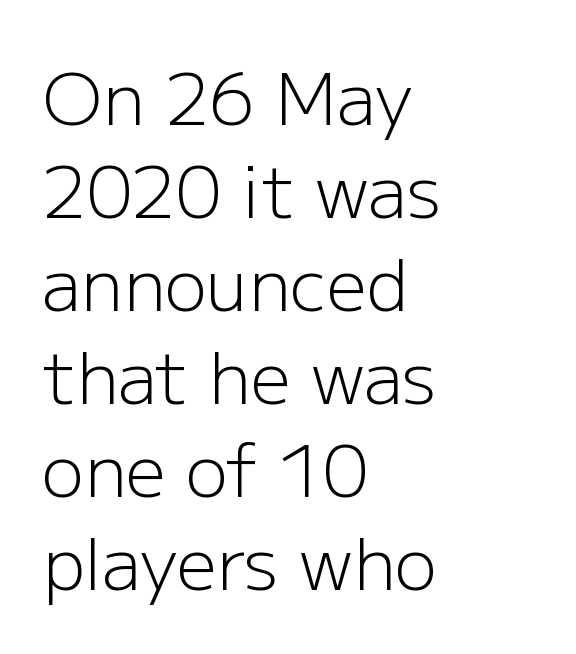
The image shows 71 px light sans-serif type, upright; set left-aligned, normal line spacing (1.31x), normal letter spacing, not underlined; low stroke contrast and a medium x-height.
